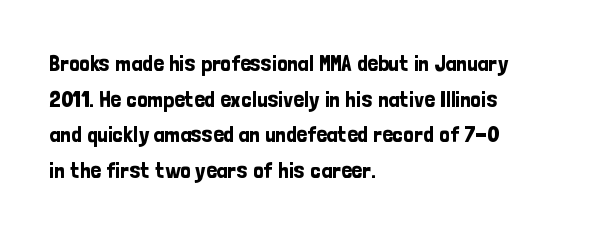
The image shows 23 px text type, upright; set left-aligned, normal line spacing (1.55x), normal letter spacing, not underlined.
